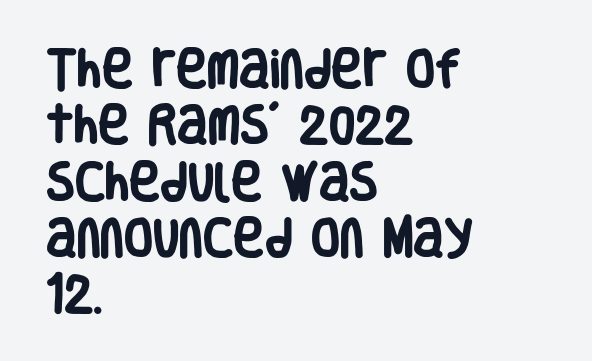
Normally led — the rows are evenly, conventionally spaced. Line beginnings align vertically; line endings do not. Rendered with straight, roman letterforms. This sample has the flowing, uneven cadence of proportional lettering.
